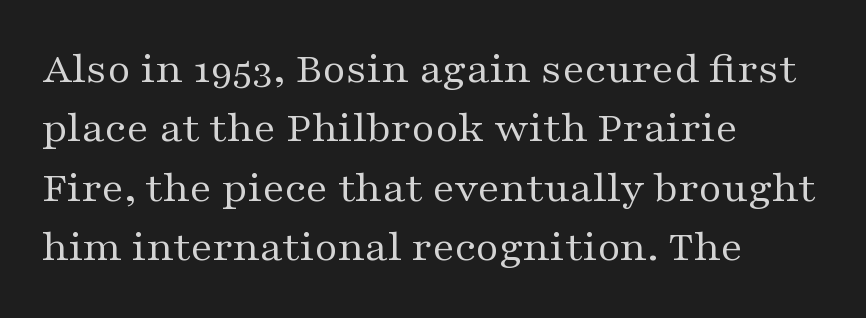
{"serif": "yes", "italic": "no", "bold": "no", "weight": "regular", "width": "wide", "stroke_contrast": "medium", "x_height": "medium", "monospaced": "no", "underline": "no", "align": "left", "line_spacing": "normal", "line_spacing_ratio": 1.32, "letter_spacing": "normal", "letter_spacing_em": 0.0, "glyph_px": 45}
